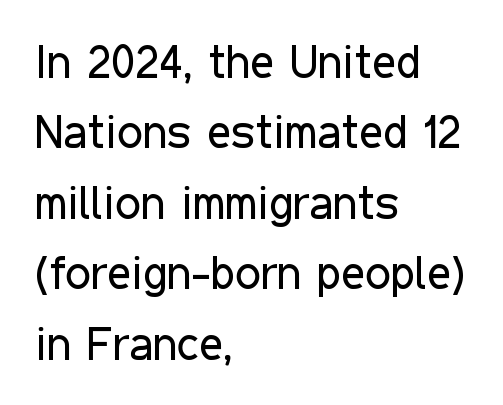
Q: Is the text bold? A: No.
Q: Is the text italic (slanted)? A: No, it is upright.
Q: Is the typeface a serif or a sans-serif typeface? A: Sans-serif.
Q: Is the text underlined? A: No.
Q: How is the paragraph aligned? A: Left-aligned.
Q: Is the spacing between letters normal or unusually wide? A: Normal.
Q: Is the spacing between lines tight, normal or loose? A: Normal.
Q: Width (condensed, normal, or wide)? A: Condensed.
Q: Stroke contrast? A: Low.
Q: x-height? A: Medium.
Q: Monospaced? A: No.
